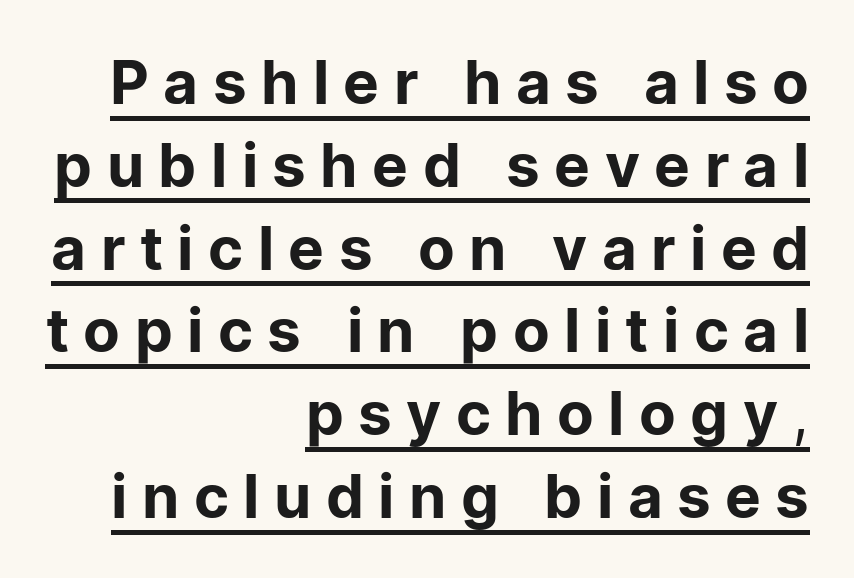
Q: Is the text bold? A: No.
Q: Is the text italic (slanted)? A: No, it is upright.
Q: Is the typeface a serif or a sans-serif typeface? A: Sans-serif.
Q: Is the text underlined? A: Yes.
Q: How is the paragraph aligned? A: Right-aligned.
Q: Is the spacing between letters normal or unusually wide? A: Unusually wide.
Q: Is the spacing between lines tight, normal or loose? A: Normal.
Q: Width (condensed, normal, or wide)? A: Normal.
Q: Stroke contrast? A: Low.
Q: x-height? A: Medium.
Q: Monospaced? A: No.
